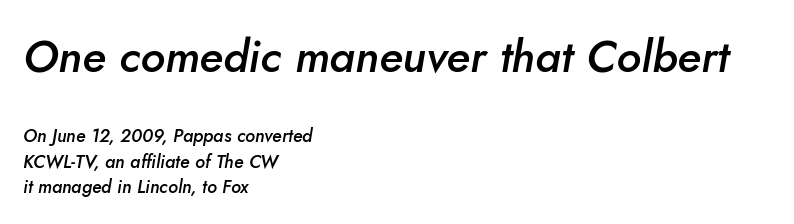
{"italic": "yes", "lean": "right", "slant_degrees": 10, "bold": "semi", "weight": "semibold", "width": "normal", "stroke_contrast": "low", "x_height": "small", "monospaced": "no", "underline": "no", "align": "left", "line_spacing": "normal", "line_spacing_ratio": 1.41, "letter_spacing": "normal", "letter_spacing_em": 0.0, "larger_block": "first", "size_ratio": 2.5, "glyph_px": 45}
